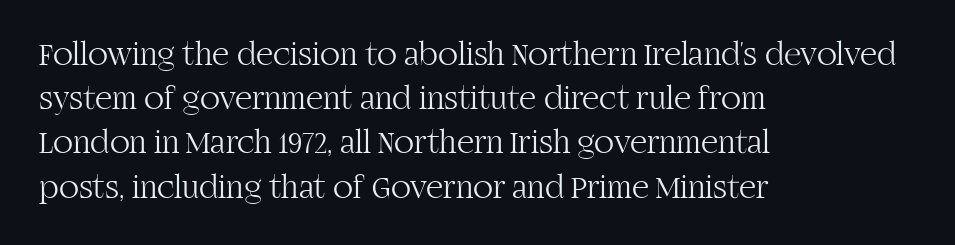
The image shows 33 px light serif type, upright; set left-aligned, normal line spacing (1.34x), normal letter spacing, not underlined; high stroke contrast and a large x-height.
